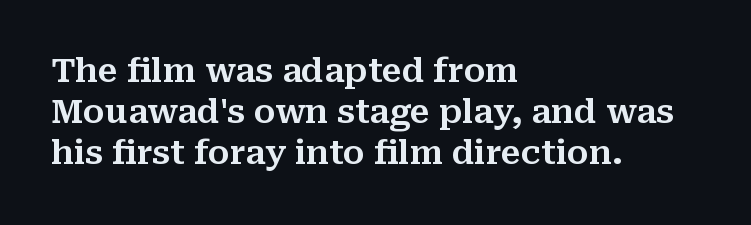
{"serif": "yes", "italic": "no", "width": "normal", "stroke_contrast": "medium", "x_height": "medium", "monospaced": "no", "underline": "no", "align": "left", "line_spacing": "normal", "line_spacing_ratio": 1.25, "letter_spacing": "normal", "letter_spacing_em": 0.0, "glyph_px": 33}
